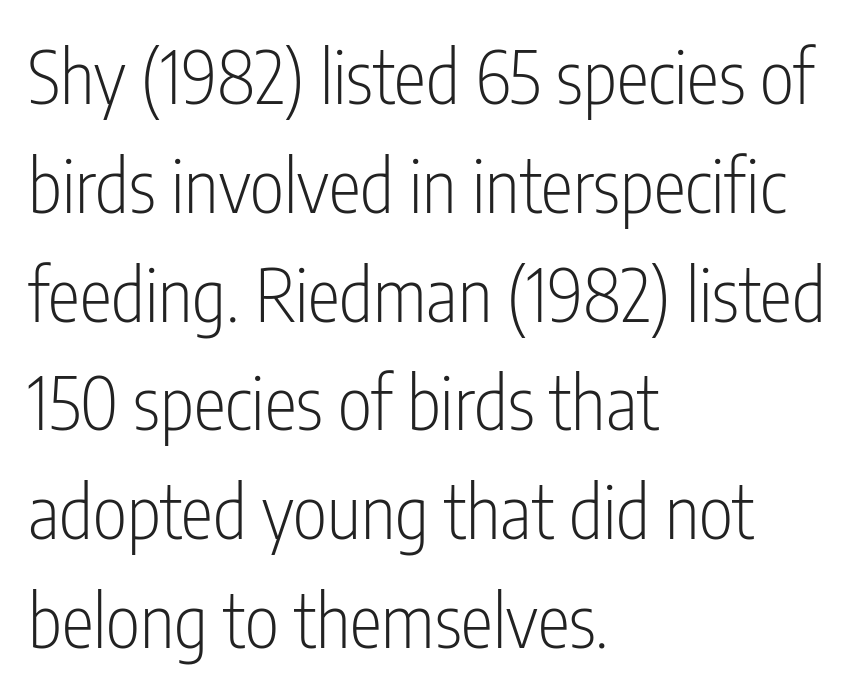
{"serif": "no", "italic": "no", "bold": "no", "weight": "light", "width": "condensed", "stroke_contrast": "low", "x_height": "medium", "monospaced": "no", "underline": "no", "align": "left", "line_spacing": "normal", "line_spacing_ratio": 1.49, "letter_spacing": "normal", "letter_spacing_em": 0.0, "glyph_px": 73}
